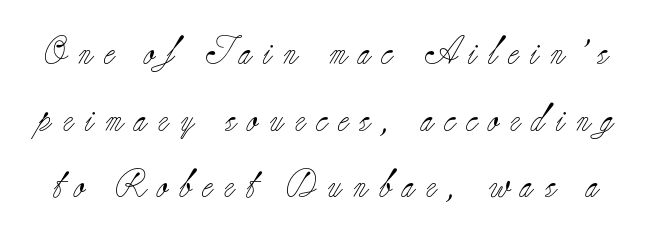
Q: Is the text bold? A: No.
Q: Is the text italic (slanted)? A: Yes.
Q: Is the typeface a serif or a sans-serif typeface? A: Serif.
Q: Is the text underlined? A: No.
Q: Is the spacing between letters normal or unusually wide? A: Unusually wide.
Q: Is the spacing between lines tight, normal or loose? A: Loose.
Q: Width (condensed, normal, or wide)? A: Normal.
Q: Stroke contrast? A: Low.
Q: x-height? A: Small.
Q: Monospaced? A: No.
